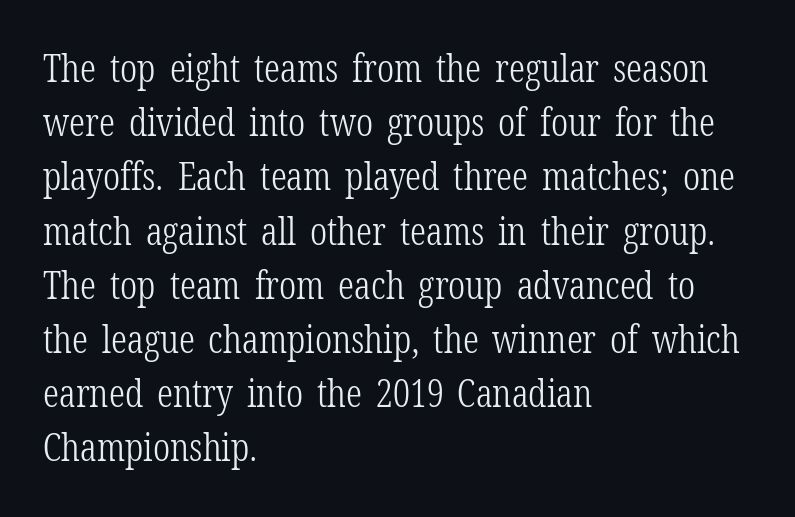
The image shows 39 px light, condensed serif type, upright; set left-aligned, normal line spacing (1.39x), normal letter spacing, not underlined; low stroke contrast and a medium x-height.
